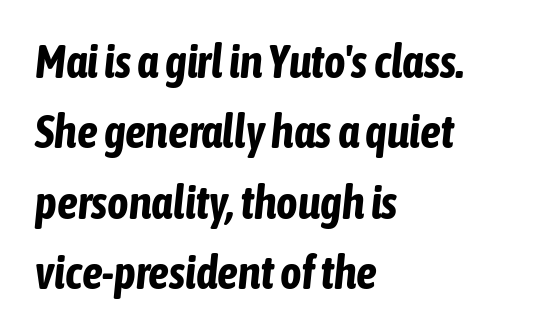
Q: Is the text bold? A: Yes.
Q: Is the text italic (slanted)? A: Yes, it leans right by about 6 degrees.
Q: Is the text underlined? A: No.
Q: How is the paragraph aligned? A: Left-aligned.
Q: Is the spacing between letters normal or unusually wide? A: Normal.
Q: Is the spacing between lines tight, normal or loose? A: Normal.
Q: Width (condensed, normal, or wide)? A: Condensed.
Q: Stroke contrast? A: Low.
Q: x-height? A: Medium.
Q: Monospaced? A: No.
